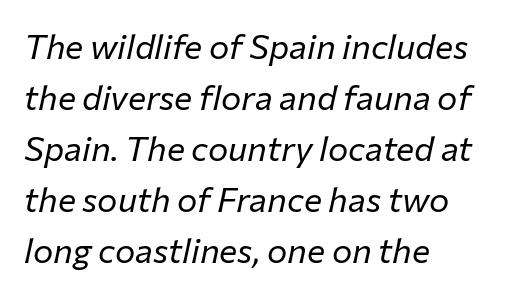
Q: Is the text bold? A: No.
Q: Is the text italic (slanted)? A: Yes, it leans right by about 12 degrees.
Q: Is the text underlined? A: No.
Q: How is the paragraph aligned? A: Left-aligned.
Q: Is the spacing between letters normal or unusually wide? A: Normal.
Q: Is the spacing between lines tight, normal or loose? A: Normal.
Q: Width (condensed, normal, or wide)? A: Normal.
Q: Stroke contrast? A: Low.
Q: x-height? A: Medium.
Q: Monospaced? A: No.
